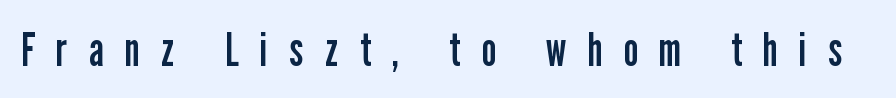
{"serif": "no", "italic": "no", "bold": "no", "weight": "regular", "width": "condensed", "stroke_contrast": "low", "x_height": "medium", "monospaced": "no", "underline": "no", "letter_spacing": "wide", "letter_spacing_em": 0.47, "glyph_px": 46}
